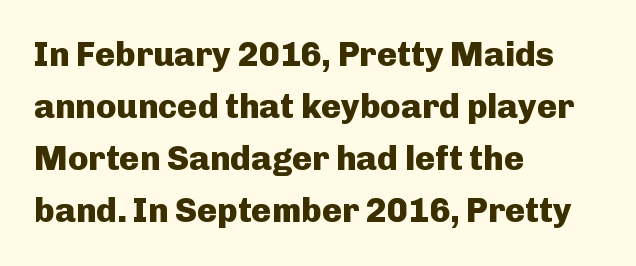
The image shows 34 px heavy sans-serif type, upright; set left-aligned, normal line spacing (1.53x), normal letter spacing, not underlined; low stroke contrast and a medium x-height.
